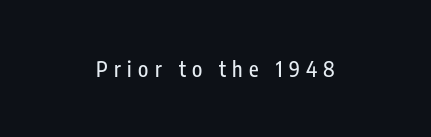
This sample uses expanded letter spacing, leaving extra air between glyphs. Rendered with straight, roman letterforms. Notice how the passage keeps no hard edge, just a central spine. Plain, unruled lines of type.
